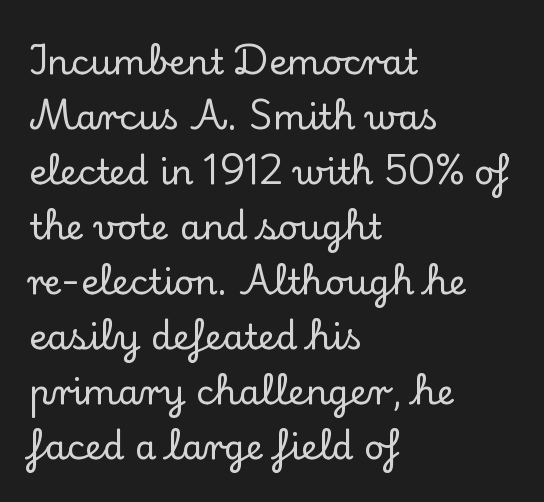
{"serif": "yes", "italic": "no", "width": "normal", "stroke_contrast": "low", "x_height": "small", "monospaced": "no", "underline": "no", "align": "left", "line_spacing": "normal", "line_spacing_ratio": 1.57, "letter_spacing": "normal", "letter_spacing_em": 0.0, "glyph_px": 35}
